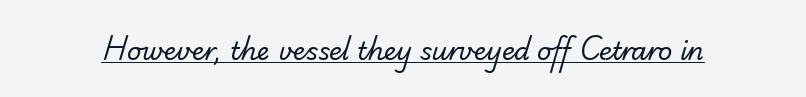
{"bold": "no", "underline": "yes", "letter_spacing": "normal", "letter_spacing_em": 0.0, "glyph_px": 25}
